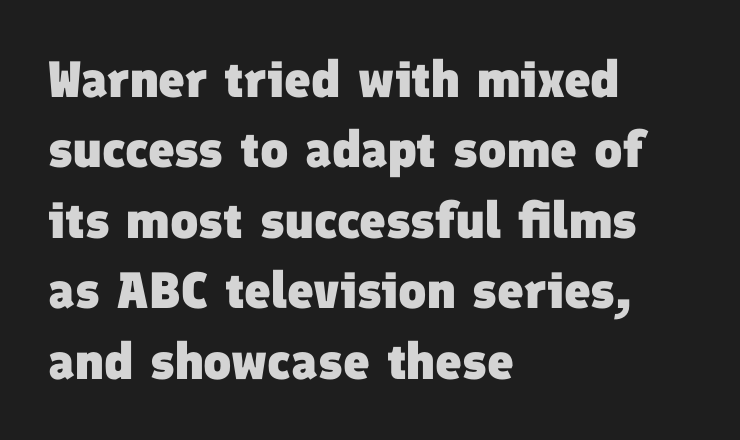
The image shows 51 px heavy sans-serif type; set left-aligned, normal line spacing (1.38x), normal letter spacing, not underlined; low stroke contrast and a medium x-height.
